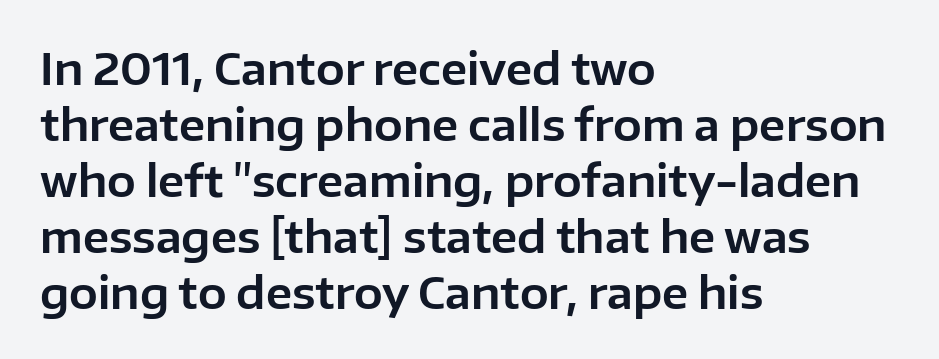
The image shows 43 px sans-serif type, upright; set left-aligned, normal line spacing (1.3x), normal letter spacing, not underlined; low stroke contrast and a medium x-height.
